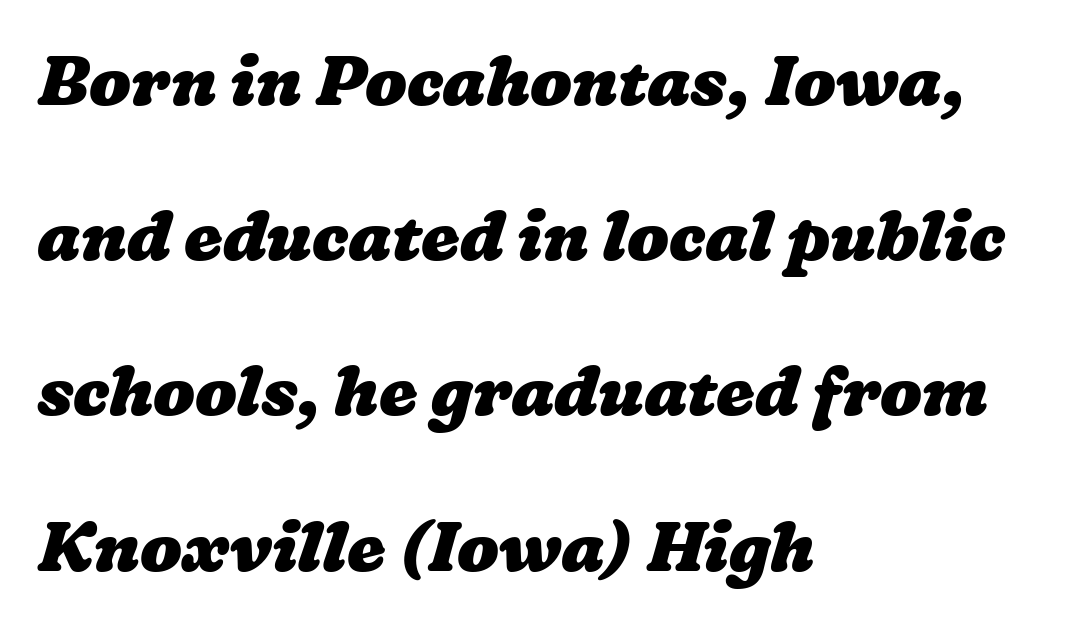
Q: Is the text bold? A: Yes.
Q: Is the text underlined? A: No.
Q: How is the paragraph aligned? A: Left-aligned.
Q: Is the spacing between letters normal or unusually wide? A: Normal.
Q: Is the spacing between lines tight, normal or loose? A: Loose.
Q: Width (condensed, normal, or wide)? A: Wide.
Q: Stroke contrast? A: Low.
Q: x-height? A: Medium.
Q: Monospaced? A: No.
